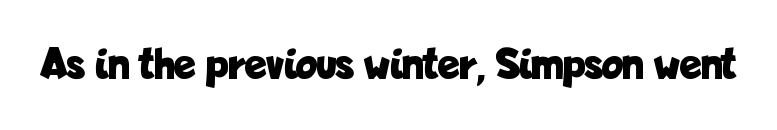
Think of a printed novel: that variable character pitch is what you see here. Quick note: underline off. Are there feet on the stems? There aren't — it's a sans. In terms of letterspacing, this is plain default setting.
